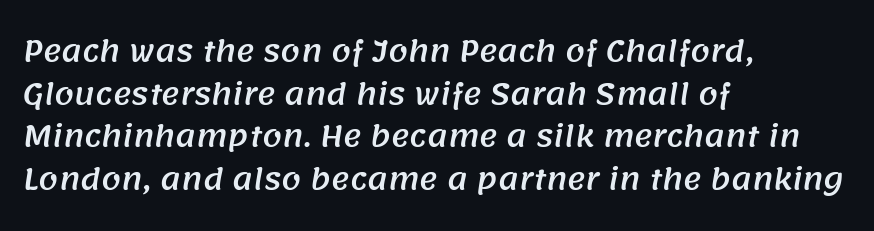
Is the letter spacing exaggerated? No — it looks like the ordinary default. Is there much room between lines? A standard amount, neither cramped nor airy. Serifs: no, the terminals of the letterforms are clean. The passage shown is typed in a proportional face where columns would drift.
